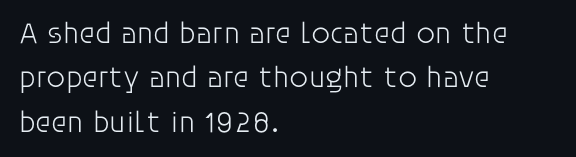
Q: Is the text bold? A: No.
Q: Is the text italic (slanted)? A: No, it is upright.
Q: Is the typeface a serif or a sans-serif typeface? A: Sans-serif.
Q: Is the text underlined? A: No.
Q: How is the paragraph aligned? A: Left-aligned.
Q: Is the spacing between letters normal or unusually wide? A: Normal.
Q: Is the spacing between lines tight, normal or loose? A: Normal.
Q: Width (condensed, normal, or wide)? A: Normal.
Q: Stroke contrast? A: Low.
Q: x-height? A: Large.
Q: Monospaced? A: No.
